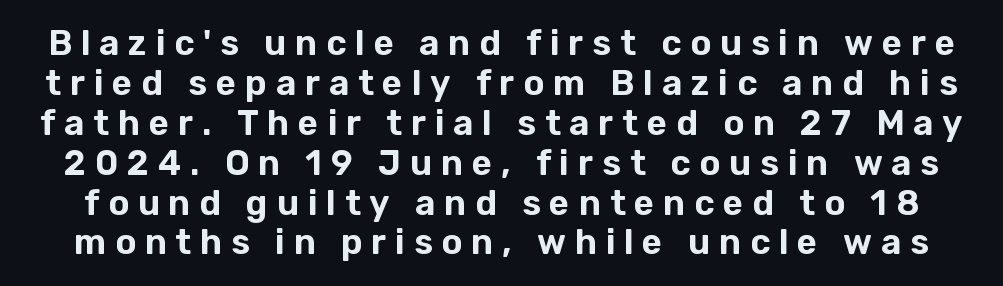
{"serif": "no", "italic": "no", "width": "normal", "stroke_contrast": "low", "x_height": "medium", "monospaced": "no", "underline": "no", "line_spacing": "tight", "line_spacing_ratio": 1.14, "letter_spacing": "wide", "letter_spacing_em": 0.25, "glyph_px": 35}
